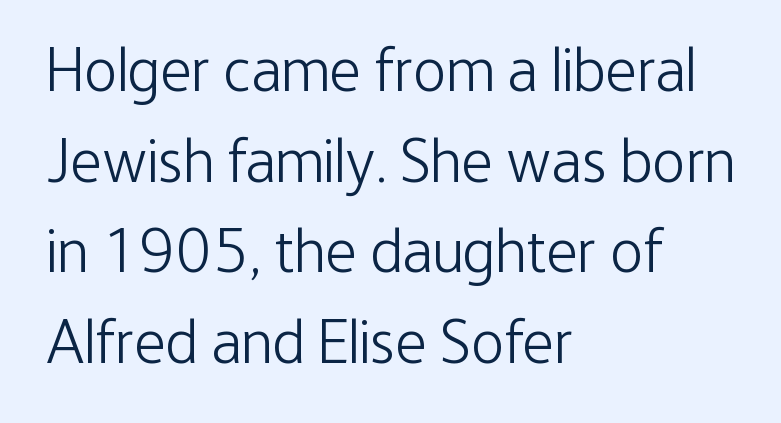
{"serif": "no", "italic": "no", "bold": "no", "weight": "light", "width": "condensed", "stroke_contrast": "low", "x_height": "medium", "monospaced": "no", "underline": "no", "align": "left", "line_spacing": "normal", "line_spacing_ratio": 1.46, "letter_spacing": "normal", "letter_spacing_em": 0.0, "glyph_px": 62}
